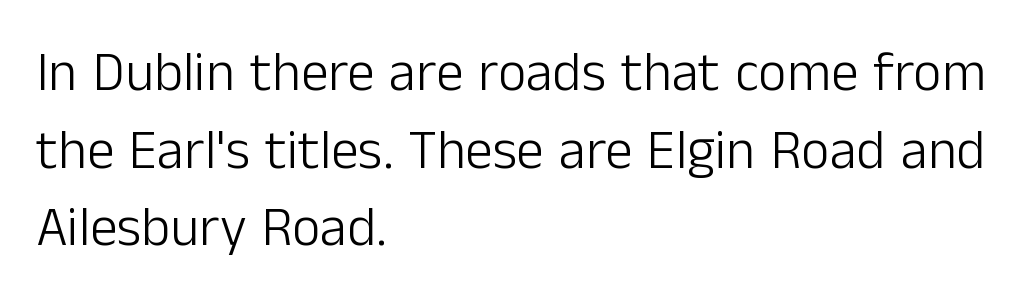
A quiet, ordinary-to-light weight characterises the typeface. Varying glyph widths throughout — classic text-font behaviour. The rendering keeps characters at their native spacing. Baseline-to-baseline distance is the conventional proportion of letter height.
